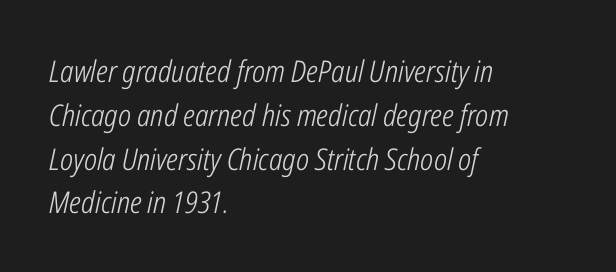
The image shows 30 px light, condensed type, italic (leaning right); set left-aligned, normal line spacing (1.46x), normal letter spacing, not underlined; low stroke contrast and a medium x-height.
